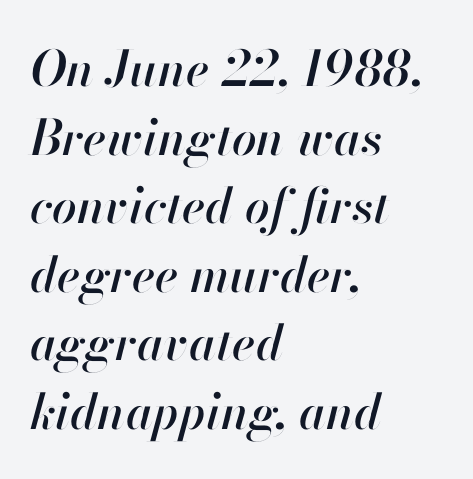
Q: Is the text italic (slanted)? A: Yes, it leans right by about 13 degrees.
Q: Is the text underlined? A: No.
Q: How is the paragraph aligned? A: Left-aligned.
Q: Is the spacing between letters normal or unusually wide? A: Normal.
Q: Is the spacing between lines tight, normal or loose? A: Normal.
Q: Width (condensed, normal, or wide)? A: Normal.
Q: Stroke contrast? A: High.
Q: x-height? A: Small.
Q: Monospaced? A: No.
